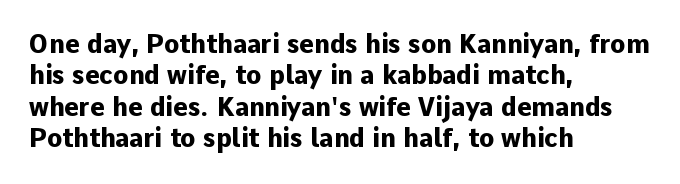
The image shows 25 px bold type, upright; set left-aligned, normal line spacing (1.26x), normal letter spacing, not underlined.
